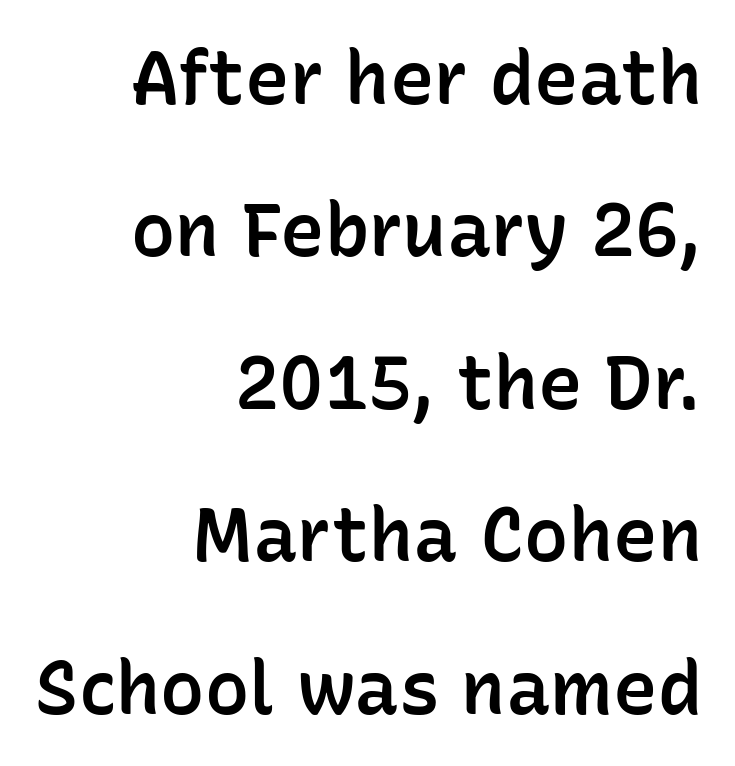
The image shows 74 px semibold sans-serif type, upright; set right-aligned, loose line spacing (2.06x), normal letter spacing, not underlined; low stroke contrast and a medium x-height.
